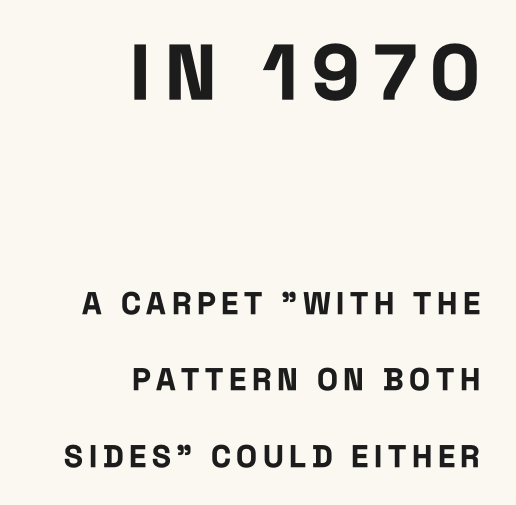
{"serif": "no", "italic": "no", "bold": "yes", "weight": "bold", "width": "condensed", "stroke_contrast": "low", "x_height": "large", "monospaced": "no", "underline": "no", "align": "right", "line_spacing": "loose", "line_spacing_ratio": 2.47, "larger_block": "first", "size_ratio": 2.48, "glyph_px": 77}
